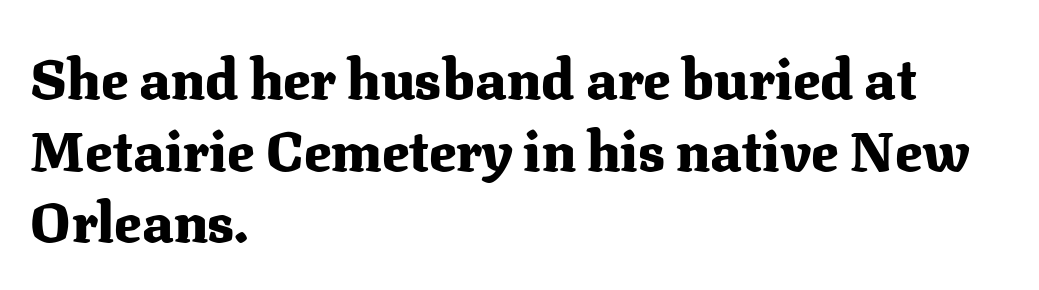
The image shows 56 px heavy serif type, upright; set left-aligned, normal line spacing (1.28x), normal letter spacing, not underlined; medium stroke contrast and a medium x-height.
